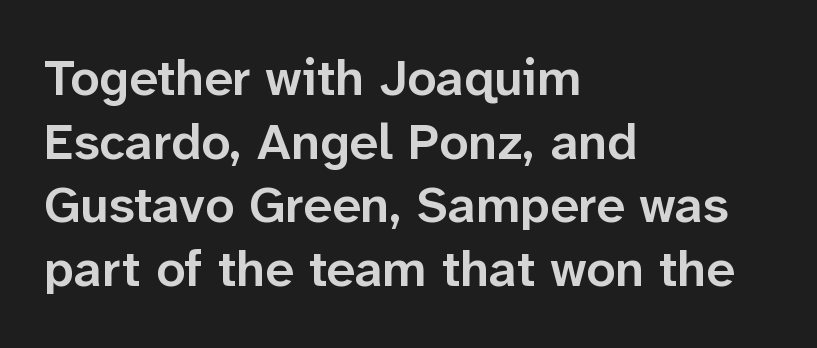
Each line starts at the same left margin while the right side varies. How heavy is the stroke? Medium-heavy — a semibold, shy of bold. The line-height multiplier appears to be the usual default. Is there any slant? The stems are plumb. Type without underlining.
